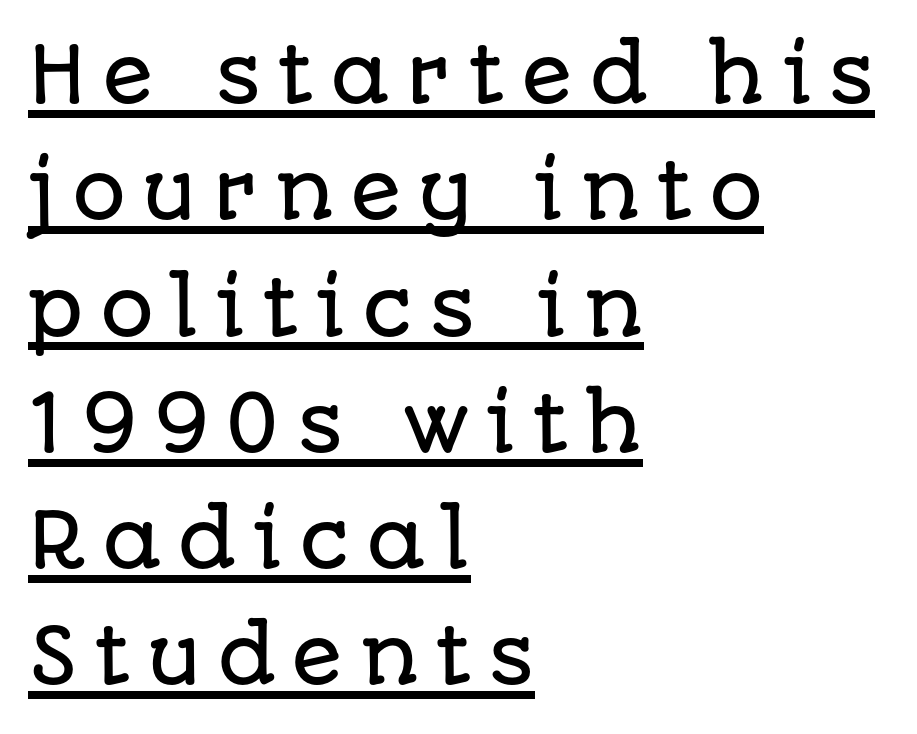
The lettering holds an erect, upright posture throughout. The face used here appears with an underline applied. The rows are spaced the way most documents space them. This rendering uses left alignment, leaving the right contour irregular.
